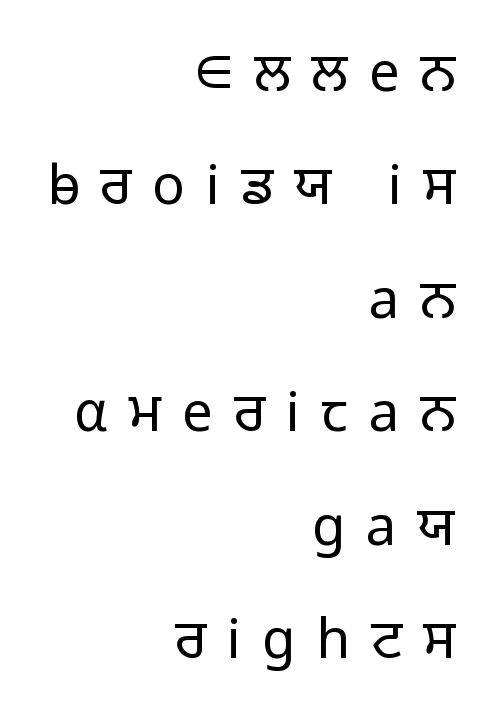
The lettering holds an erect, upright posture throughout. No chunkiness to these letters — they're not bold. The space between consecutive lines is lavish. Descenders hang freely into open space.
